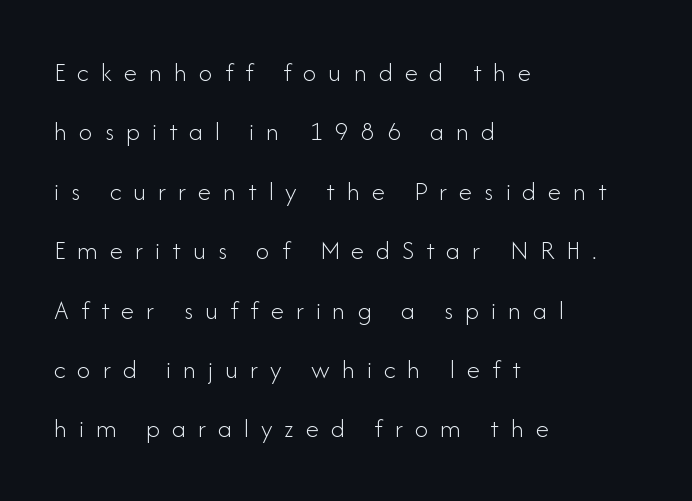
Letter spacing: wide. These glyphs show unthickened strokes, regular width or finer. The line-height multiplier appears high, well above default. In CSS terms this would be text-align: left. The passage shown is not underscored anywhere. This is roman type, the default non-slanted kind.
